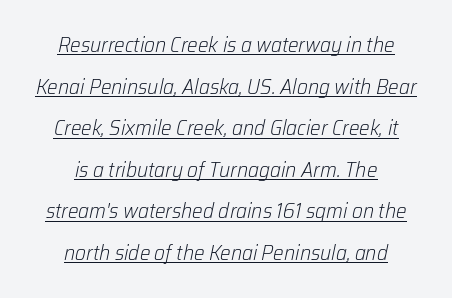
The image shows 21 px text type, italic (leaning right); set centered, loose line spacing (1.98x), normal letter spacing, underlined.
